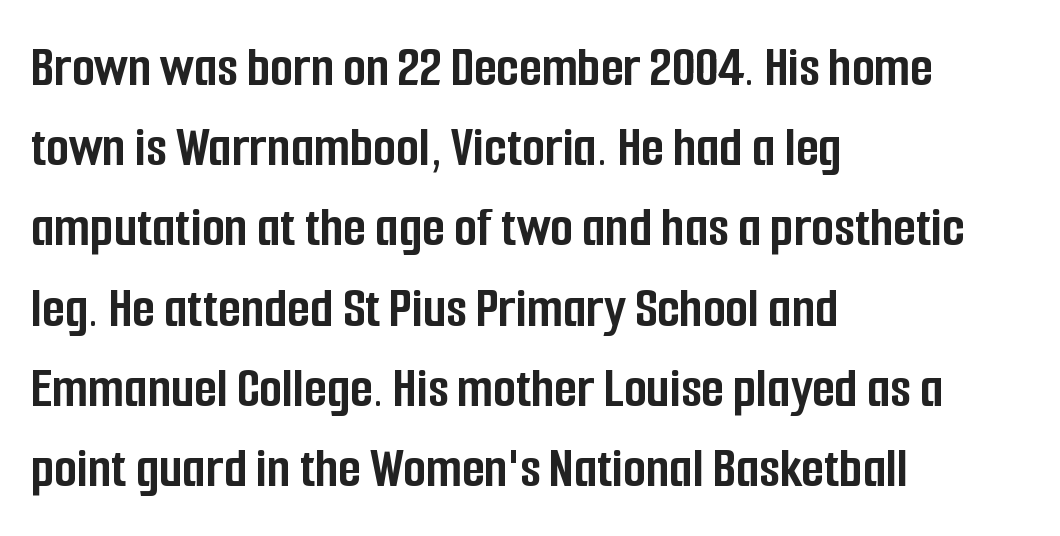
The image shows 59 px semibold, condensed sans-serif type, upright; set left-aligned, normal line spacing (1.36x), normal letter spacing, not underlined; low stroke contrast and a medium x-height.
